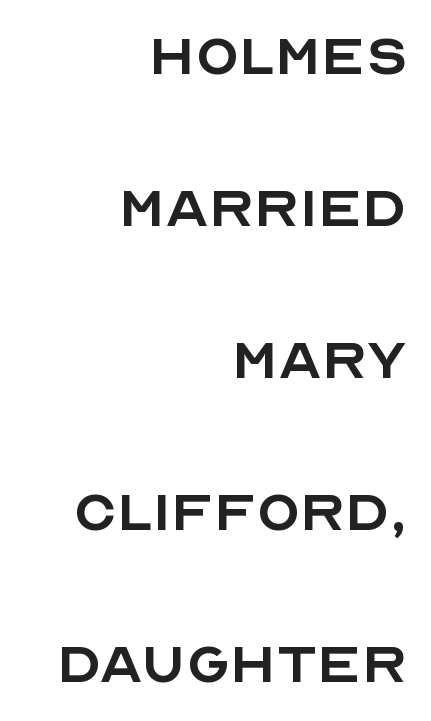
Q: Is the text bold? A: No.
Q: Is the text italic (slanted)? A: No, it is upright.
Q: Is the typeface a serif or a sans-serif typeface? A: Sans-serif.
Q: Is the text underlined? A: No.
Q: How is the paragraph aligned? A: Right-aligned.
Q: Is the spacing between letters normal or unusually wide? A: Normal.
Q: Is the spacing between lines tight, normal or loose? A: Loose.
Q: Width (condensed, normal, or wide)? A: Normal.
Q: x-height? A: Large.
Q: Monospaced? A: No.
